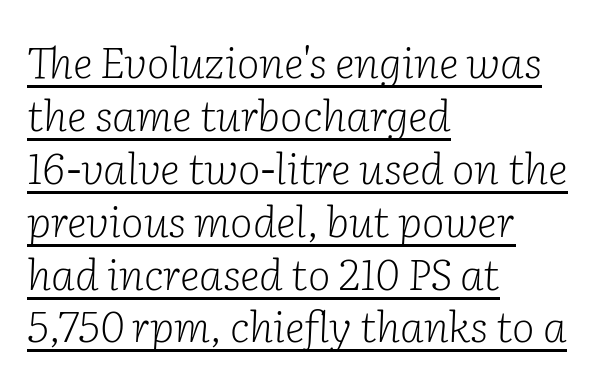
The image shows 43 px light serif type, italic (leaning right); set left-aligned, line spacing 1.23x, normal letter spacing, underlined; low stroke contrast and a medium x-height.
